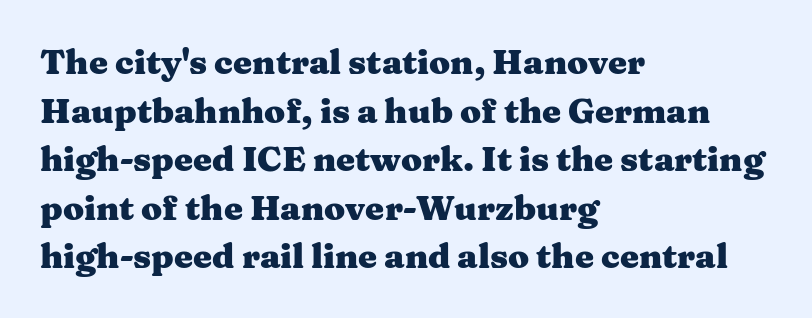
Q: Is the text bold? A: Yes.
Q: Is the text italic (slanted)? A: No, it is upright.
Q: Is the typeface a serif or a sans-serif typeface? A: Serif.
Q: Is the text underlined? A: No.
Q: How is the paragraph aligned? A: Left-aligned.
Q: Is the spacing between letters normal or unusually wide? A: Normal.
Q: Is the spacing between lines tight, normal or loose? A: Normal.
Q: Width (condensed, normal, or wide)? A: Wide.
Q: Stroke contrast? A: Medium.
Q: x-height? A: Medium.
Q: Monospaced? A: No.
